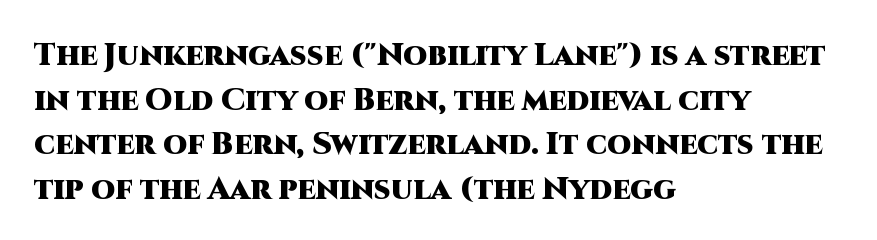
{"serif": "no", "italic": "no", "bold": "yes", "weight": "heavy", "width": "normal", "stroke_contrast": "high", "x_height": "large", "monospaced": "no", "underline": "no", "align": "left", "line_spacing": "normal", "line_spacing_ratio": 1.44, "letter_spacing": "normal", "letter_spacing_em": 0.0, "glyph_px": 31}
